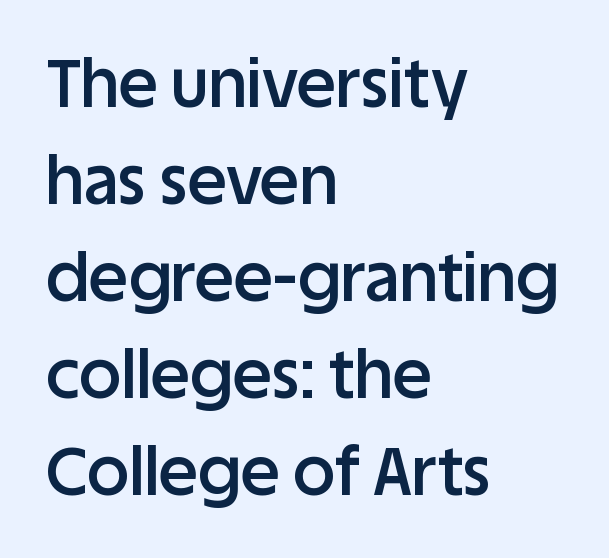
{"serif": "no", "italic": "no", "bold": "semi", "weight": "semibold", "width": "normal", "stroke_contrast": "low", "x_height": "large", "monospaced": "no", "underline": "no", "align": "left", "line_spacing": "normal", "line_spacing_ratio": 1.47, "letter_spacing": "normal", "letter_spacing_em": 0.0, "glyph_px": 66}
